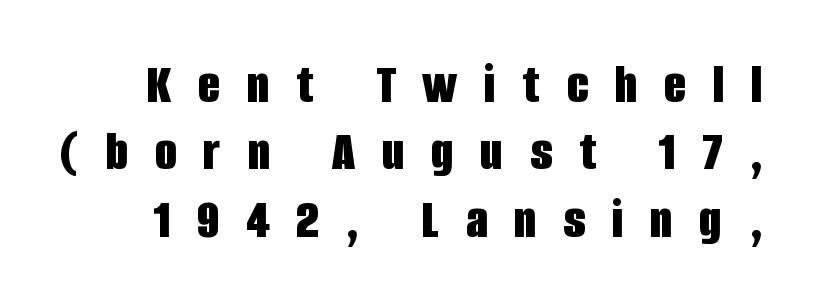
The image shows 57 px bold, condensed sans-serif type, upright; set line spacing 1.18x, unusually wide letter spacing (+0.47 em), not underlined; low stroke contrast and a large x-height.
